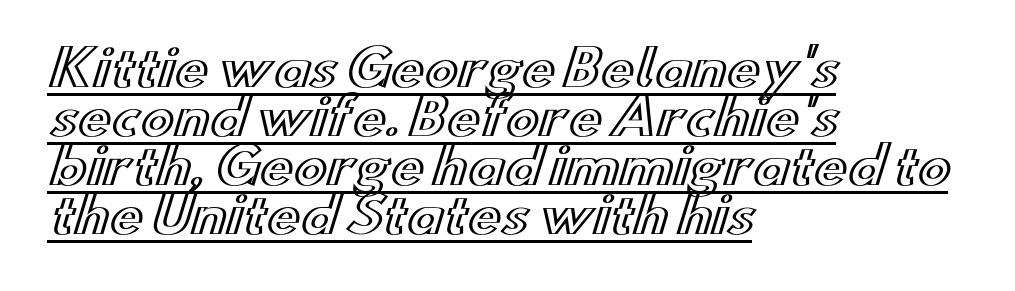
The image shows 50 px wide type; set left-aligned, tight line spacing (0.98x), normal letter spacing, underlined; a small x-height.
